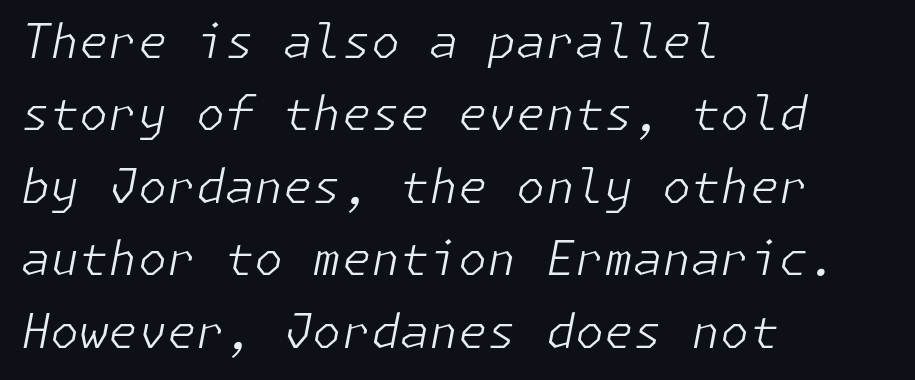
On a weight scale, this lands at 450 or below. The space beneath each line is pristine and unruled. Is the type slanted? Yes — the strokes lean at a clear angle. In terms of letterspacing, this is plain default setting. Successive baselines arrive at the customary interval.
